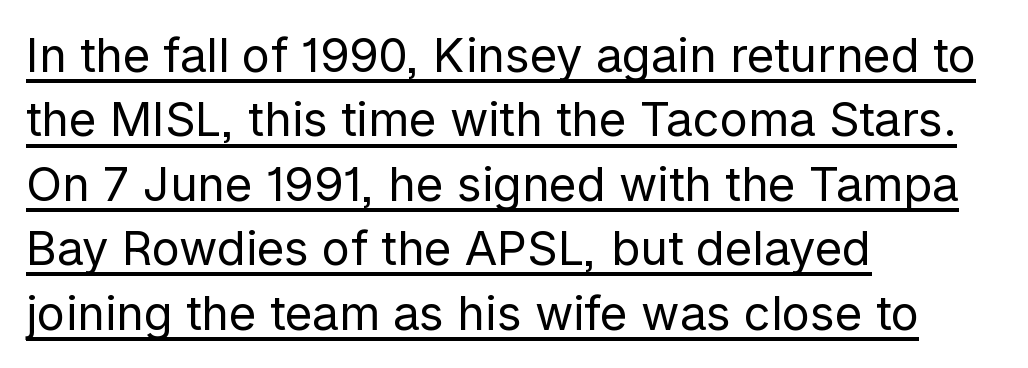
The image shows 47 px regular-weight sans-serif type, upright; set left-aligned, normal line spacing (1.37x), normal letter spacing, underlined; low stroke contrast and a medium x-height.
